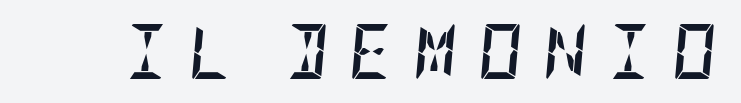
Q: Is the text bold? A: Yes.
Q: Is the text italic (slanted)? A: Yes, it leans right by about 5 degrees.
Q: Is the text underlined? A: No.
Q: Is the spacing between letters normal or unusually wide? A: Unusually wide.
Q: Width (condensed, normal, or wide)? A: Condensed.
Q: Stroke contrast? A: Low.
Q: x-height? A: Large.
